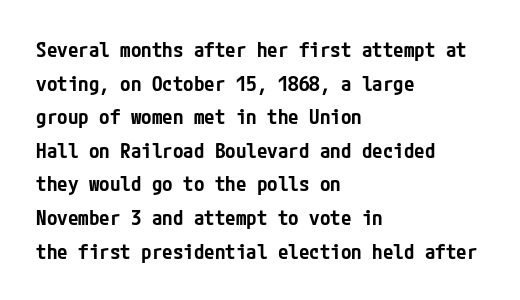
{"italic": "no", "bold": "semi", "underline": "no", "align": "left", "line_spacing": "normal", "line_spacing_ratio": 1.6, "letter_spacing": "normal", "letter_spacing_em": 0.0, "glyph_px": 21}
